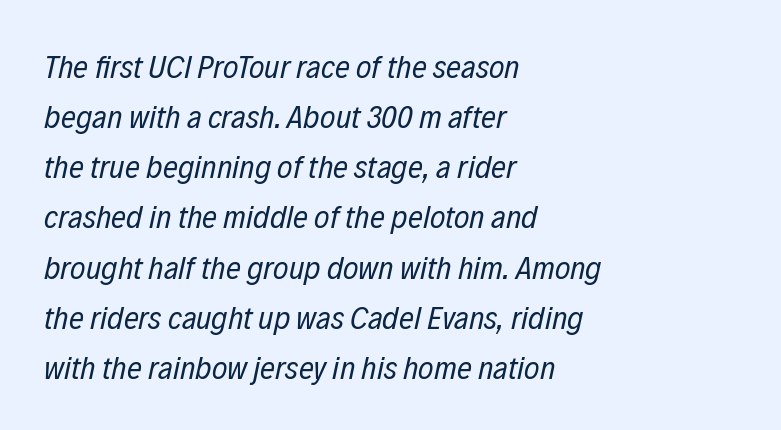
{"italic": "yes", "lean": "right", "slant_degrees": 12, "bold": "no", "weight": "regular", "width": "condensed", "stroke_contrast": "low", "x_height": "medium", "monospaced": "no", "underline": "no", "align": "left", "line_spacing": "normal", "line_spacing_ratio": 1.52, "letter_spacing": "normal", "letter_spacing_em": 0.0, "glyph_px": 33}
